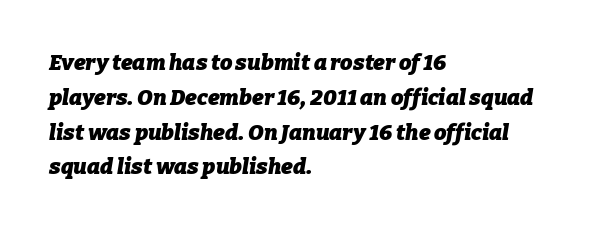
The image shows 22 px bold type, italic (leaning right); set left-aligned, normal line spacing (1.58x), normal letter spacing, not underlined.
